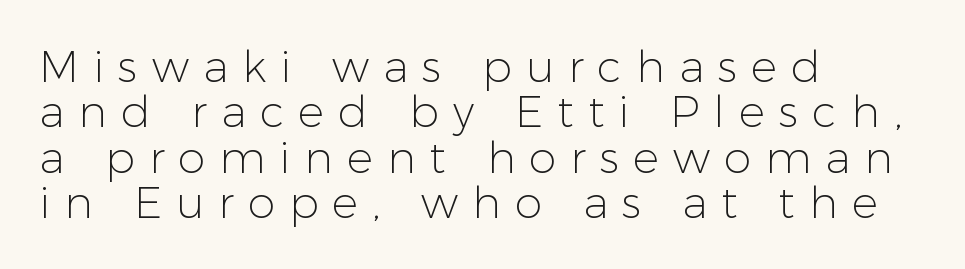
Q: Is the text bold? A: No.
Q: Is the text italic (slanted)? A: No, it is upright.
Q: Is the typeface a serif or a sans-serif typeface? A: Sans-serif.
Q: Is the text underlined? A: No.
Q: How is the paragraph aligned? A: Left-aligned.
Q: Is the spacing between letters normal or unusually wide? A: Unusually wide.
Q: Is the spacing between lines tight, normal or loose? A: Tight.
Q: Width (condensed, normal, or wide)? A: Normal.
Q: Stroke contrast? A: Low.
Q: x-height? A: Medium.
Q: Monospaced? A: No.
